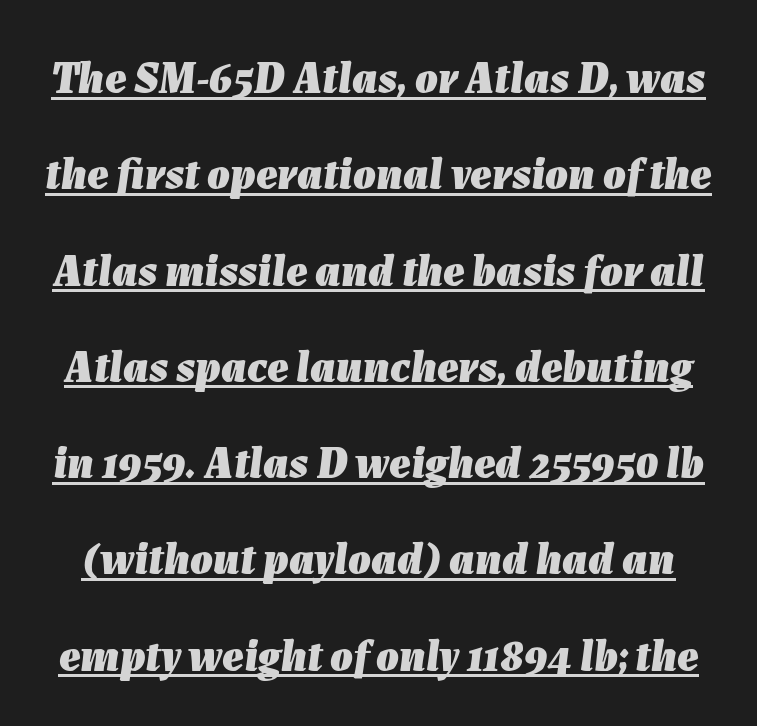
The image shows 45 px heavy type, italic (leaning right); set loose line spacing (2.14x), normal letter spacing, underlined; low stroke contrast and a medium x-height.
